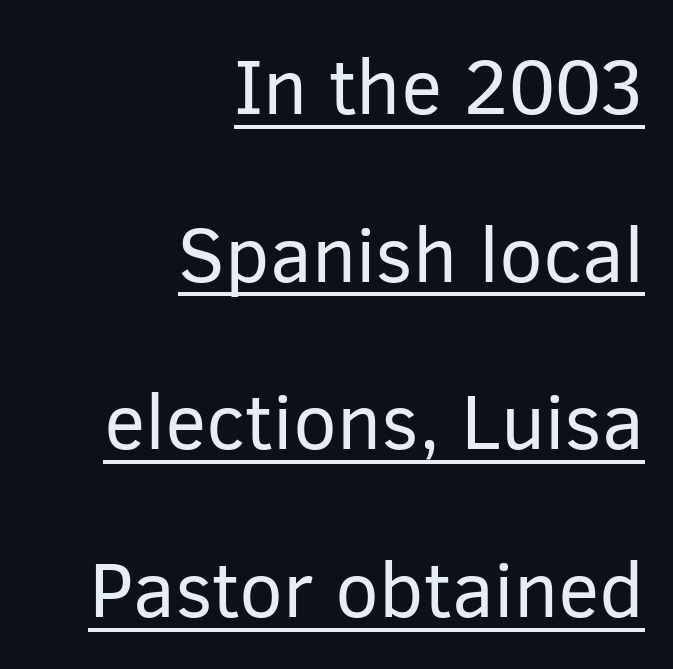
{"serif": "no", "italic": "no", "bold": "no", "weight": "regular", "width": "normal", "stroke_contrast": "low", "x_height": "medium", "monospaced": "no", "underline": "yes", "align": "right", "line_spacing": "loose", "line_spacing_ratio": 2.15, "letter_spacing": "normal", "letter_spacing_em": 0.0, "glyph_px": 78}
